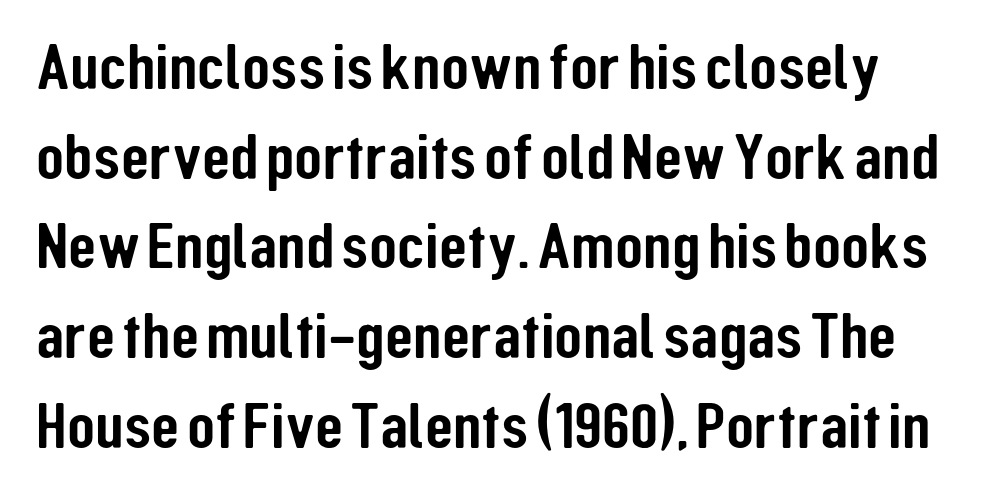
Q: Is the text italic (slanted)? A: No, it is upright.
Q: Is the typeface a serif or a sans-serif typeface? A: Sans-serif.
Q: Is the text underlined? A: No.
Q: Is the spacing between letters normal or unusually wide? A: Normal.
Q: Is the spacing between lines tight, normal or loose? A: Normal.
Q: Width (condensed, normal, or wide)? A: Condensed.
Q: Stroke contrast? A: Low.
Q: x-height? A: Medium.
Q: Monospaced? A: No.
